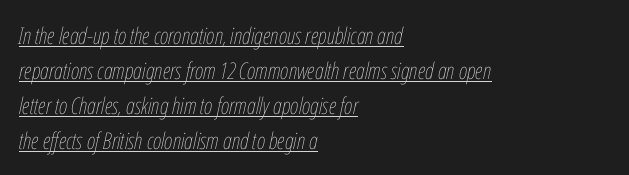
Q: Is the text bold? A: No.
Q: Is the text italic (slanted)? A: Yes, it leans right by about 12 degrees.
Q: Is the text underlined? A: Yes.
Q: How is the paragraph aligned? A: Left-aligned.
Q: Is the spacing between letters normal or unusually wide? A: Normal.
Q: Is the spacing between lines tight, normal or loose? A: Normal.
